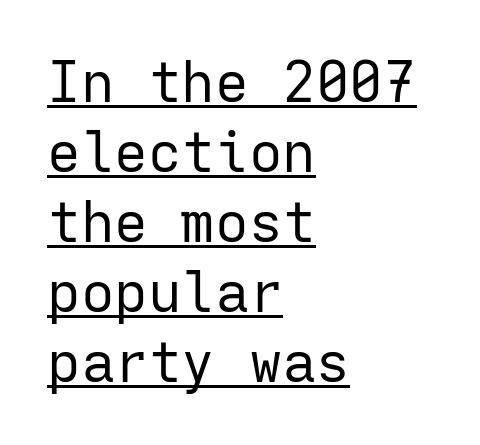
The line-height multiplier appears to be the usual default. The words here are underlined. This is sans-serif lettering, the kind often seen on screens and signage. These lines keep a tight, regular rhythm from letter to letter.
